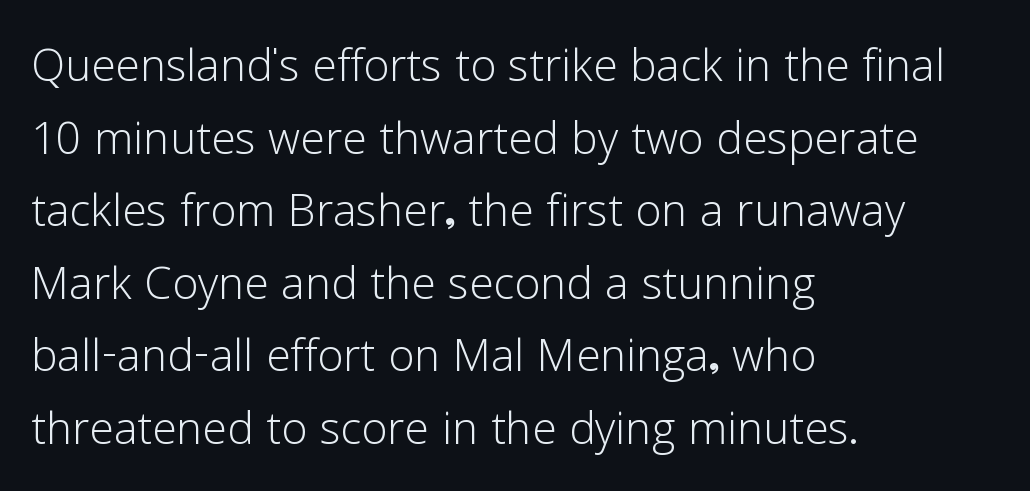
The area under the type is left untouched. Here the glyphs are tracked normally, forming tight word shapes. The rendering shows plain stroke endings on the letterforms — a sans-serif design. The compositor pushed each line to the left boundary. You could not count columns in this text — the font is proportionally spaced. Each stroke keeps to a modest, everyday thickness or less.
